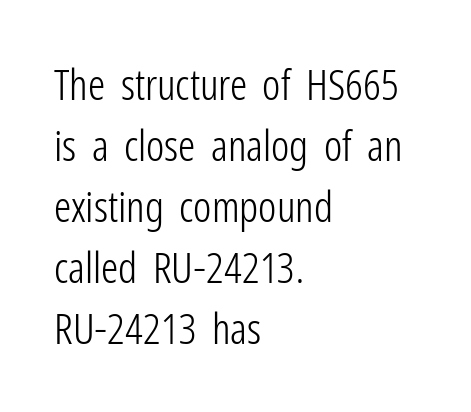
Do the letters lean? They stand straight. Notice how the passage keeps a crisp vertical edge on the left only. There is no visible air inserted between adjacent glyphs. Caption: face not bold, strokes unweighted. Proportional: the letters do not fall into vertical columns.
